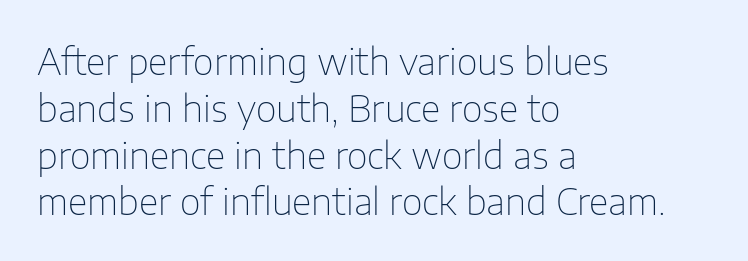
The image shows 36 px thin sans-serif type, upright; set left-aligned, normal line spacing (1.3x), normal letter spacing, not underlined; low stroke contrast and a medium x-height.
